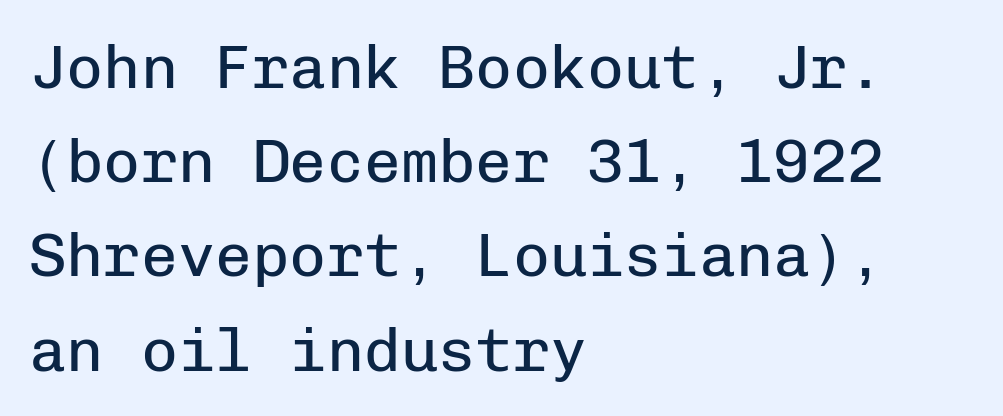
Nobody drew a line under any word here. A roman cut, with each character standing at attention. Looks like terminal output: every glyph gets an equal slot. Between one letter and the next there's only the usual sliver of space. Compared with a typical body face, this is equally light or lighter still. Note: no serifs on the glyphs.
